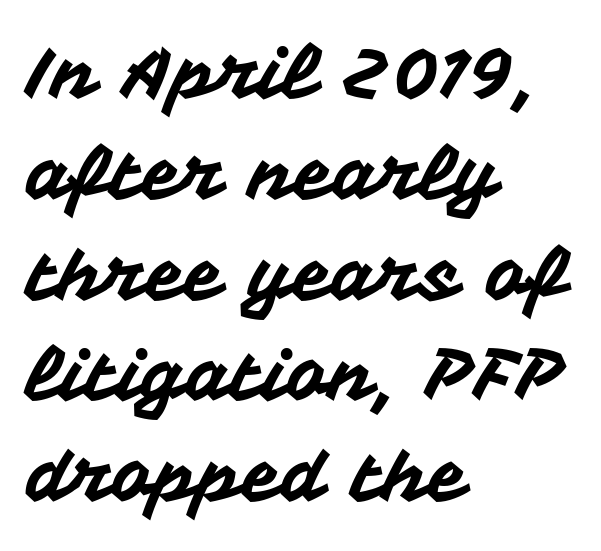
The letters advance in unequal steps, a hallmark of proportional type. Does extra space separate the letters? No, they use regular spacing. The baseline area is clear.
